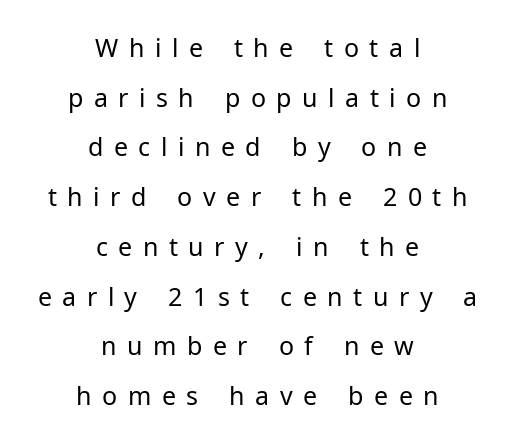
{"italic": "no", "bold": "no", "underline": "no", "align": "center", "line_spacing": "loose", "line_spacing_ratio": 1.99, "letter_spacing": "wide", "letter_spacing_em": 0.42, "glyph_px": 25}
